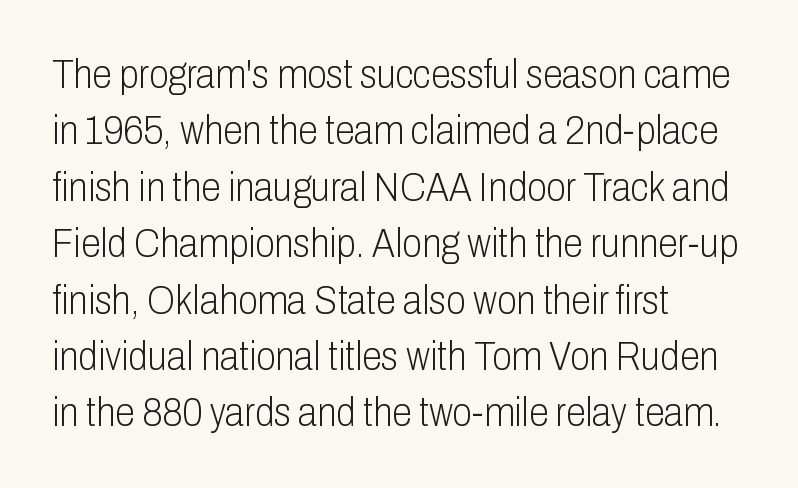
Is the letter spacing exaggerated? No — it looks like the ordinary default. Every row of glyphs begins at an identical x-position on the left. The characters are drawn with everyday or finer stroke widths. Designer's note — italics off, roman on.
